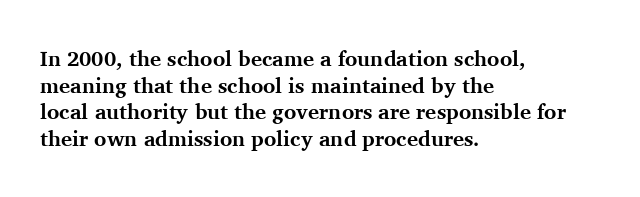
{"italic": "no", "bold": "yes", "underline": "no", "align": "left", "line_spacing": "normal", "line_spacing_ratio": 1.27, "letter_spacing": "normal", "letter_spacing_em": 0.0, "glyph_px": 21}
